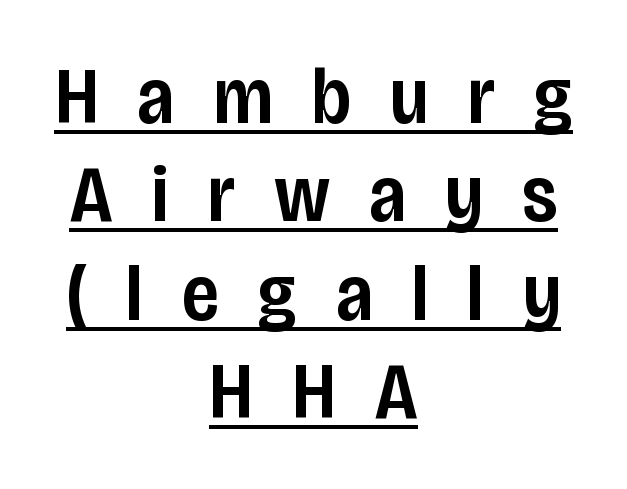
{"serif": "no", "italic": "no", "bold": "semi", "weight": "semibold", "width": "condensed", "stroke_contrast": "low", "x_height": "large", "monospaced": "no", "underline": "yes", "align": "center", "line_spacing_ratio": 1.23, "letter_spacing": "wide", "letter_spacing_em": 0.49, "glyph_px": 80}
